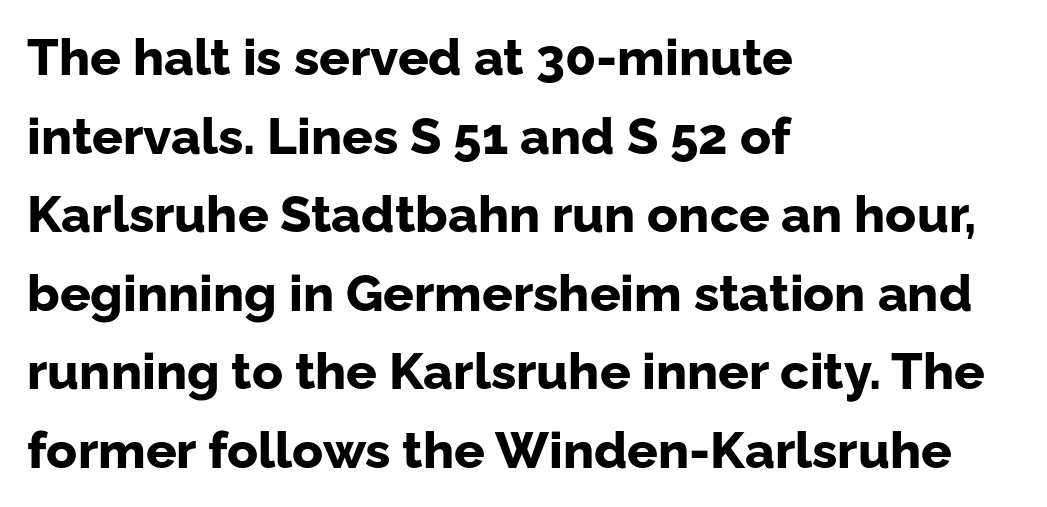
Q: Is the text bold? A: Yes.
Q: Is the text italic (slanted)? A: No, it is upright.
Q: Is the typeface a serif or a sans-serif typeface? A: Sans-serif.
Q: Is the text underlined? A: No.
Q: How is the paragraph aligned? A: Left-aligned.
Q: Is the spacing between letters normal or unusually wide? A: Normal.
Q: Is the spacing between lines tight, normal or loose? A: Normal.
Q: Width (condensed, normal, or wide)? A: Normal.
Q: Stroke contrast? A: Low.
Q: x-height? A: Medium.
Q: Monospaced? A: No.
